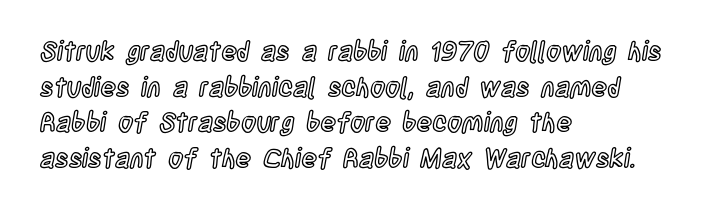
{"underline": "no", "align": "left", "line_spacing": "normal", "line_spacing_ratio": 1.37, "letter_spacing": "normal", "letter_spacing_em": 0.0, "glyph_px": 26}
